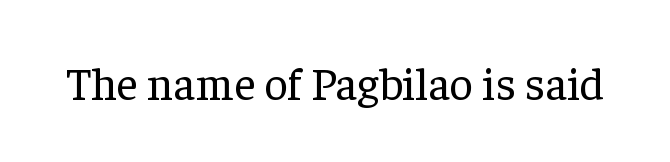
{"serif": "yes", "italic": "no", "bold": "no", "weight": "regular", "width": "normal", "stroke_contrast": "low", "x_height": "medium", "monospaced": "no", "underline": "no", "letter_spacing": "normal", "letter_spacing_em": 0.0, "glyph_px": 46}
